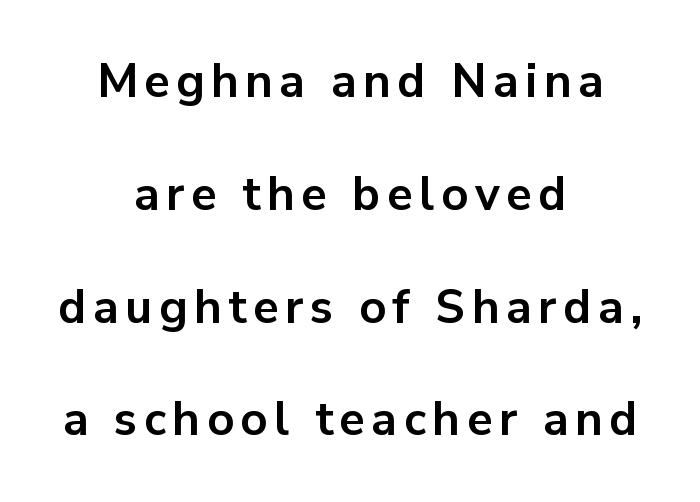
The baseline area is clear. Vertical spacing — loose. Ordinary non-slanted type is in use. Classification — sans serif. The typesetting leans heavy: a genuine bold. This sample has the flowing, uneven cadence of proportional lettering.
